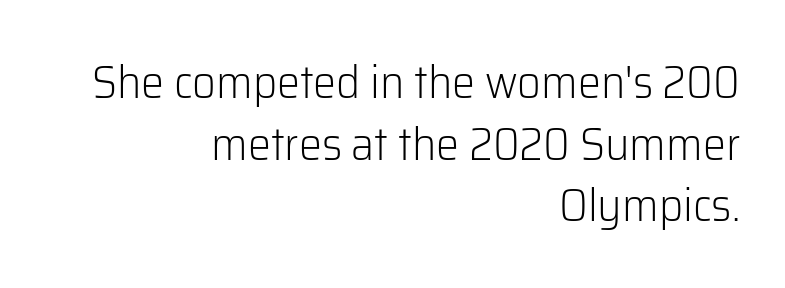
The image shows 46 px light sans-serif type, upright; set right-aligned, normal line spacing (1.34x), normal letter spacing, not underlined; low stroke contrast and a medium x-height.
